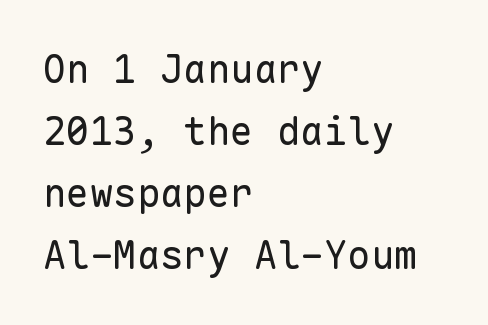
{"serif": "no", "italic": "no", "bold": "no", "weight": "regular", "width": "normal", "stroke_contrast": "low", "x_height": "medium", "monospaced": "yes", "underline": "no", "align": "left", "line_spacing": "normal", "line_spacing_ratio": 1.59, "letter_spacing": "normal", "letter_spacing_em": 0.0, "glyph_px": 39}
